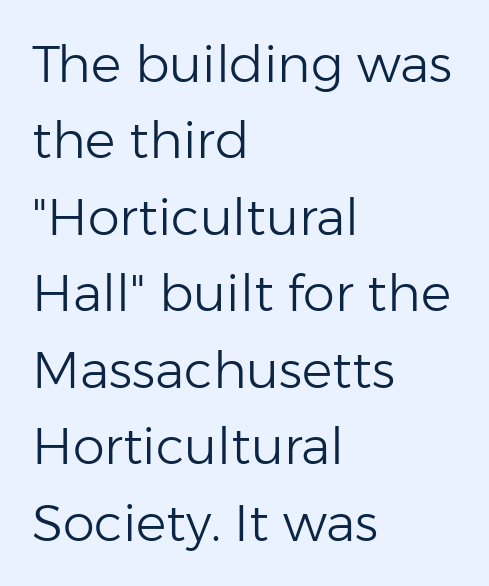
{"serif": "no", "italic": "no", "bold": "no", "weight": "light", "width": "normal", "stroke_contrast": "low", "x_height": "medium", "monospaced": "no", "underline": "no", "align": "left", "line_spacing": "normal", "line_spacing_ratio": 1.5, "letter_spacing": "normal", "letter_spacing_em": 0.0, "glyph_px": 51}
